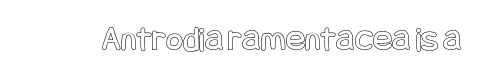
{"italic": "no", "width": "condensed", "x_height": "large", "underline": "no", "letter_spacing": "normal", "letter_spacing_em": 0.0, "glyph_px": 36}
